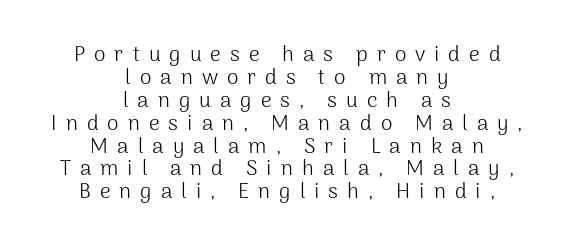
The image shows 21 px text type, upright; set centered, tight line spacing (1.09x), unusually wide letter spacing (+0.43 em), not underlined.
